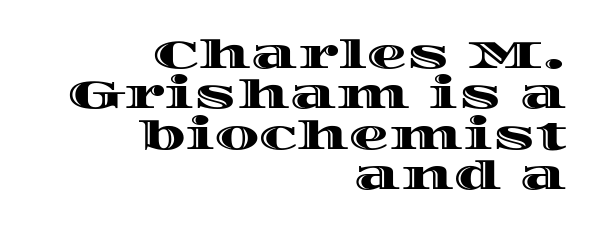
The image shows 40 px wide type, upright; set right-aligned, tight line spacing (1.01x), normal letter spacing, not underlined; a large x-height.
